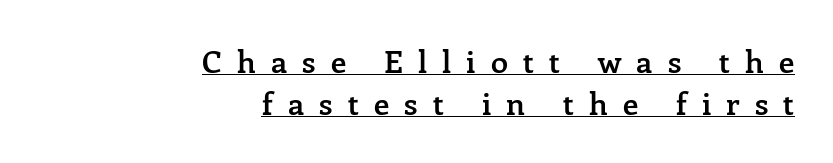
Q: Is the text bold? A: Semi-bold.
Q: Is the text italic (slanted)? A: No, it is upright.
Q: Is the typeface a serif or a sans-serif typeface? A: Serif.
Q: Is the text underlined? A: Yes.
Q: How is the paragraph aligned? A: Right-aligned.
Q: Is the spacing between letters normal or unusually wide? A: Unusually wide.
Q: Is the spacing between lines tight, normal or loose? A: Normal.
Q: Width (condensed, normal, or wide)? A: Normal.
Q: Stroke contrast? A: Low.
Q: x-height? A: Medium.
Q: Monospaced? A: No.
